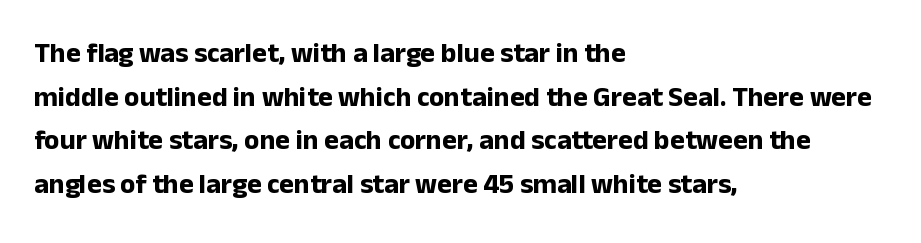
The image shows 28 px bold sans-serif type, upright; set left-aligned, normal line spacing (1.56x), normal letter spacing, not underlined; low stroke contrast and a medium x-height.
